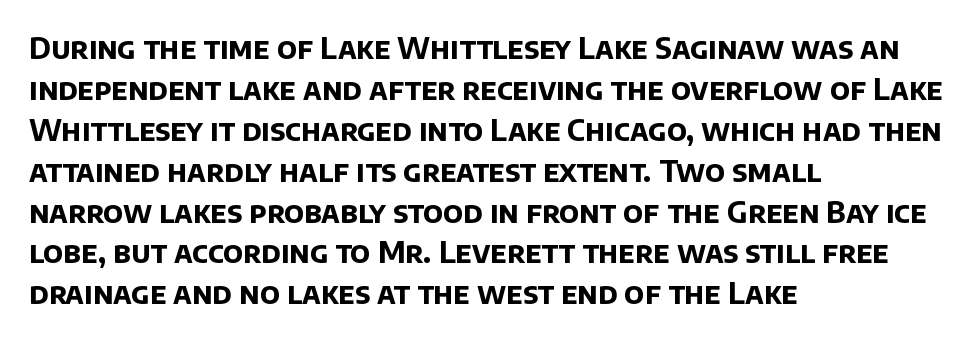
Q: Is the text bold? A: Yes.
Q: Is the typeface a serif or a sans-serif typeface? A: Sans-serif.
Q: Is the text underlined? A: No.
Q: How is the paragraph aligned? A: Left-aligned.
Q: Is the spacing between letters normal or unusually wide? A: Normal.
Q: Is the spacing between lines tight, normal or loose? A: Normal.
Q: Width (condensed, normal, or wide)? A: Normal.
Q: Stroke contrast? A: Low.
Q: x-height? A: Large.
Q: Monospaced? A: No.
